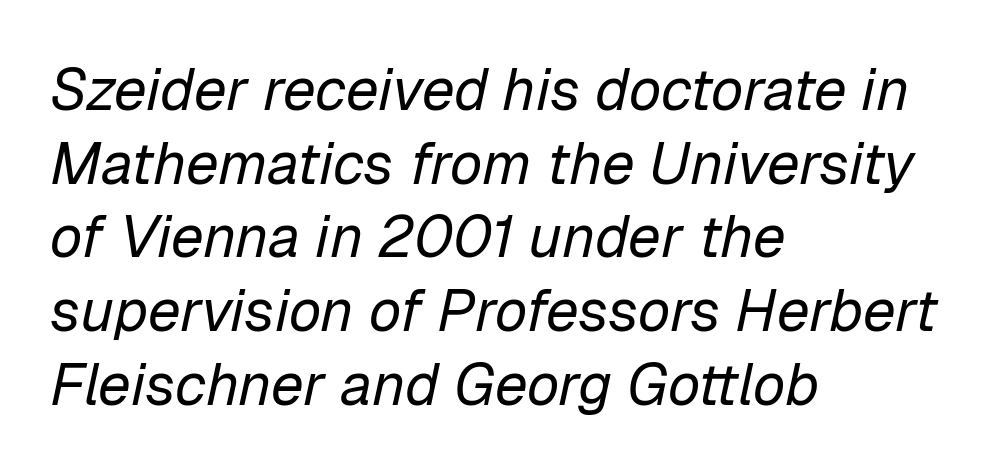
The image shows 59 px regular-weight type, italic (leaning right); set left-aligned, normal line spacing (1.25x), normal letter spacing, not underlined; low stroke contrast and a medium x-height.
